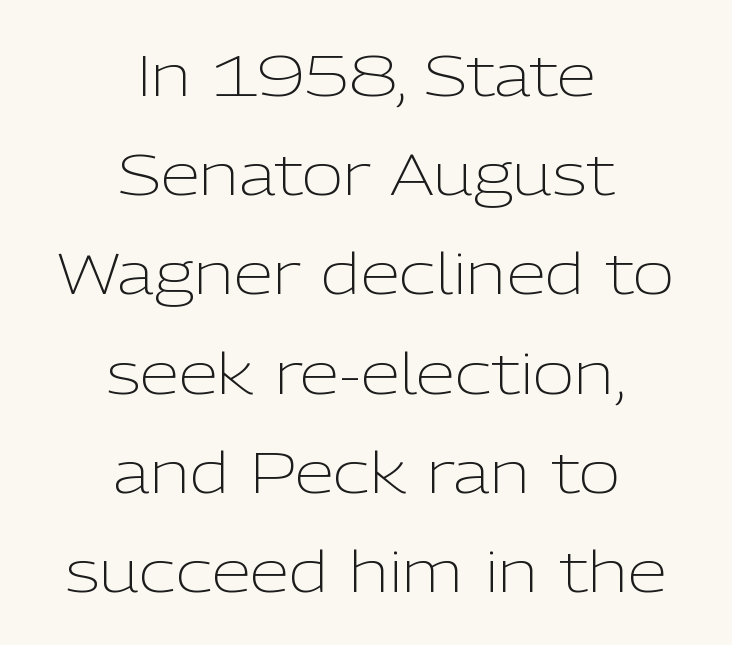
{"serif": "no", "italic": "no", "bold": "no", "weight": "light", "width": "normal", "stroke_contrast": "low", "x_height": "medium", "monospaced": "no", "underline": "no", "align": "center", "line_spacing_ratio": 1.74, "letter_spacing": "normal", "letter_spacing_em": 0.0, "glyph_px": 57}
